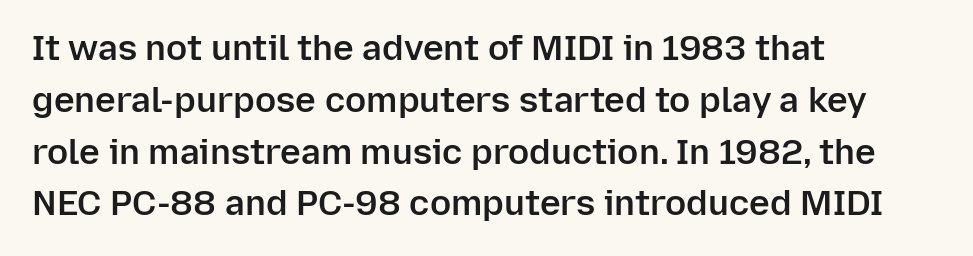
Q: Is the text bold? A: Semi-bold.
Q: Is the text italic (slanted)? A: No, it is upright.
Q: Is the typeface a serif or a sans-serif typeface? A: Sans-serif.
Q: Is the text underlined? A: No.
Q: How is the paragraph aligned? A: Left-aligned.
Q: Is the spacing between letters normal or unusually wide? A: Normal.
Q: Is the spacing between lines tight, normal or loose? A: Normal.
Q: Width (condensed, normal, or wide)? A: Normal.
Q: Stroke contrast? A: Low.
Q: x-height? A: Medium.
Q: Monospaced? A: No.
